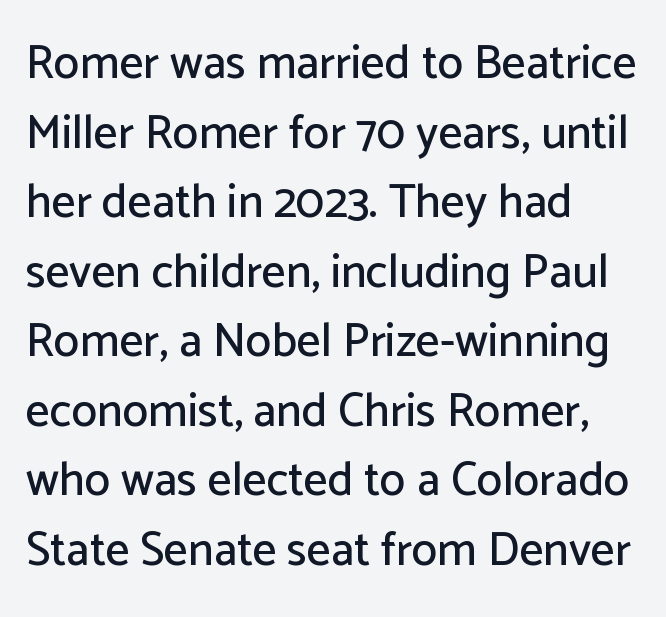
This sample has the flowing, uneven cadence of proportional lettering. In terms of letterspacing, this is plain default setting. Is this a sans? Yes — the strokes have no serifs. Alignment: flush left.
